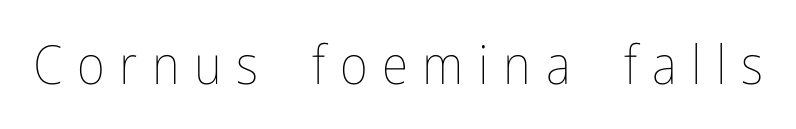
{"italic": "no", "bold": "no", "weight": "thin", "width": "condensed", "stroke_contrast": "low", "x_height": "medium", "monospaced": "no", "underline": "no", "letter_spacing": "wide", "letter_spacing_em": 0.27, "glyph_px": 54}
